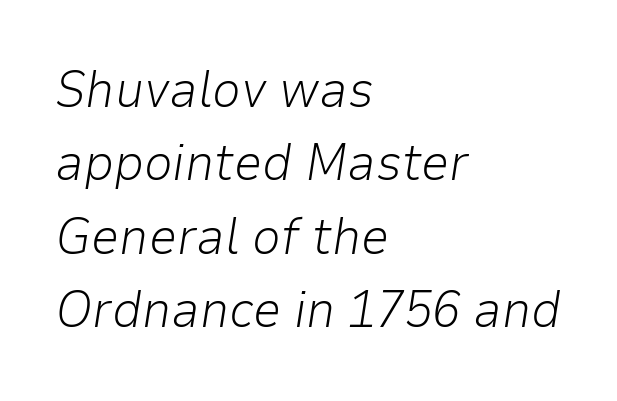
Stems here are at most as thick as an everyday book face. Tall strokes in this sample are angled rather than plumb. Has an underline been added? It has not. The face used here is proportionally spaced, like ordinary book or web type. Is the block centered? No — it sits flush against the left margin.
